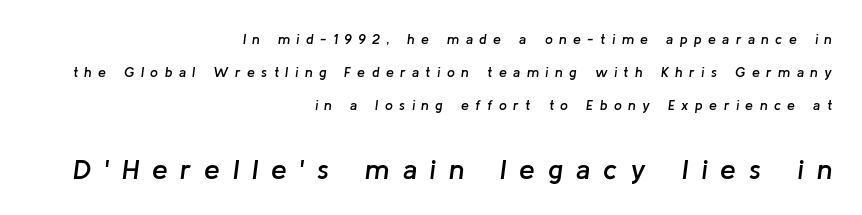
Q: Is the text bold? A: Semi-bold.
Q: Is the text italic (slanted)? A: Yes, it leans right by about 8 degrees.
Q: Is the text underlined? A: No.
Q: How is the paragraph aligned? A: Right-aligned.
Q: Is the spacing between letters normal or unusually wide? A: Unusually wide.
Q: Is the spacing between lines tight, normal or loose? A: Loose.
Q: Which block of text is set in a larger size, the first (top) or the second (bottom)? A: The second (bottom) one.
Q: Width (condensed, normal, or wide)? A: Normal.
Q: Stroke contrast? A: Low.
Q: x-height? A: Medium.
Q: Monospaced? A: No.
